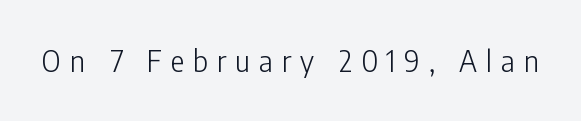
Italic? Not at all — the glyphs are vertical. Check under the words: just untouched page. How are the letters spaced? Widely, with obvious added tracking. No letter is thick-stroked: the sample isn't bold. The designer went with a sans here, leaving each stem footless. Is this a fixed-width face? No — the glyphs have proportional, varying widths.
